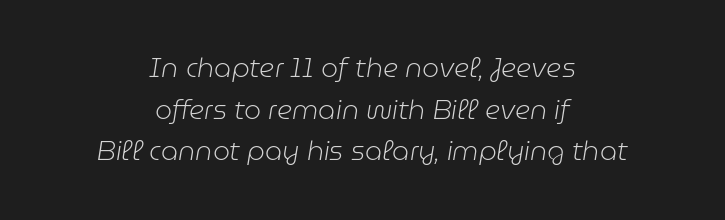
The typesetter chose a symmetrical, centered arrangement here. The passage shown has conventional tracking throughout. Only glyphs here, with clear space below each row. Normally led — the rows are evenly, conventionally spaced.
